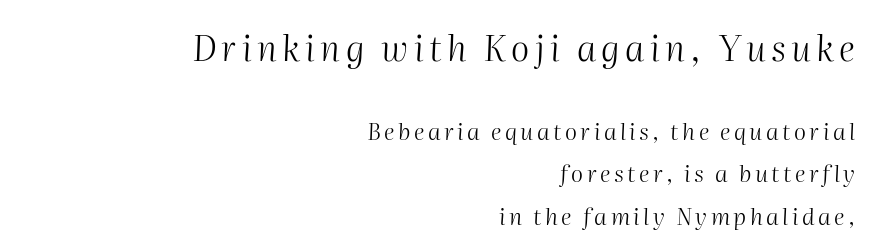
Q: Is the text bold? A: No.
Q: Is the text italic (slanted)? A: Yes, it leans right by about 2 degrees.
Q: Is the text underlined? A: No.
Q: How is the paragraph aligned? A: Right-aligned.
Q: Which block of text is set in a larger size, the first (top) or the second (bottom)? A: The first (top) one.
Q: Width (condensed, normal, or wide)? A: Normal.
Q: Stroke contrast? A: Medium.
Q: x-height? A: Medium.
Q: Monospaced? A: No.
